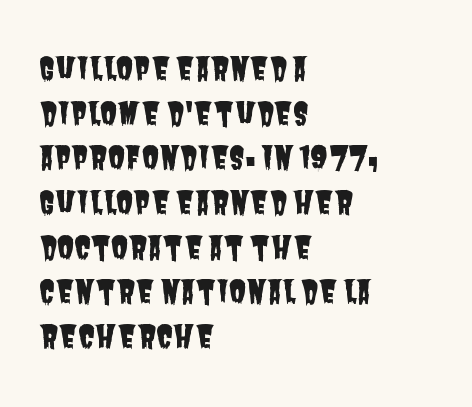
Q: Is the typeface a serif or a sans-serif typeface? A: Sans-serif.
Q: Is the text underlined? A: No.
Q: How is the paragraph aligned? A: Left-aligned.
Q: Is the spacing between letters normal or unusually wide? A: Normal.
Q: Is the spacing between lines tight, normal or loose? A: Normal.
Q: Width (condensed, normal, or wide)? A: Condensed.
Q: Stroke contrast? A: Low.
Q: x-height? A: Large.
Q: Monospaced? A: No.
